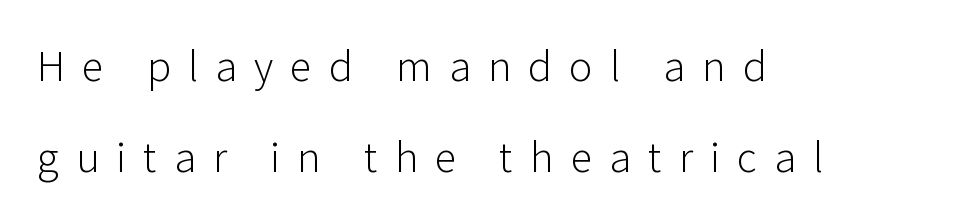
{"serif": "no", "italic": "no", "bold": "no", "weight": "light", "width": "normal", "stroke_contrast": "low", "x_height": "medium", "monospaced": "no", "underline": "no", "align": "left", "line_spacing": "loose", "line_spacing_ratio": 2.06, "letter_spacing": "wide", "letter_spacing_em": 0.39, "glyph_px": 44}
